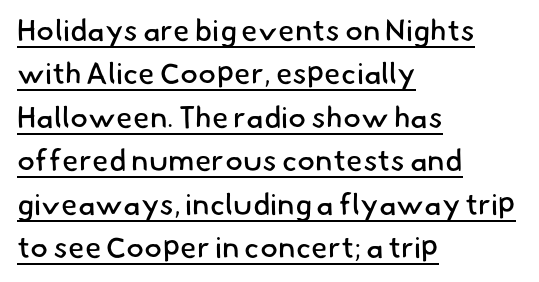
{"serif": "no", "bold": "no", "weight": "regular", "width": "normal", "stroke_contrast": "low", "x_height": "small", "monospaced": "no", "underline": "yes", "align": "left", "line_spacing": "normal", "line_spacing_ratio": 1.45, "letter_spacing": "normal", "letter_spacing_em": 0.0, "glyph_px": 30}
